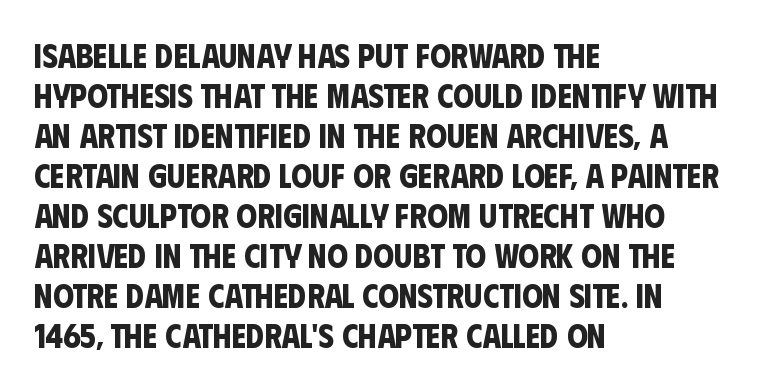
Q: Is the text bold? A: Yes.
Q: Is the typeface a serif or a sans-serif typeface? A: Sans-serif.
Q: Is the text underlined? A: No.
Q: How is the paragraph aligned? A: Left-aligned.
Q: Is the spacing between letters normal or unusually wide? A: Normal.
Q: Width (condensed, normal, or wide)? A: Condensed.
Q: Stroke contrast? A: Low.
Q: x-height? A: Large.
Q: Monospaced? A: No.
